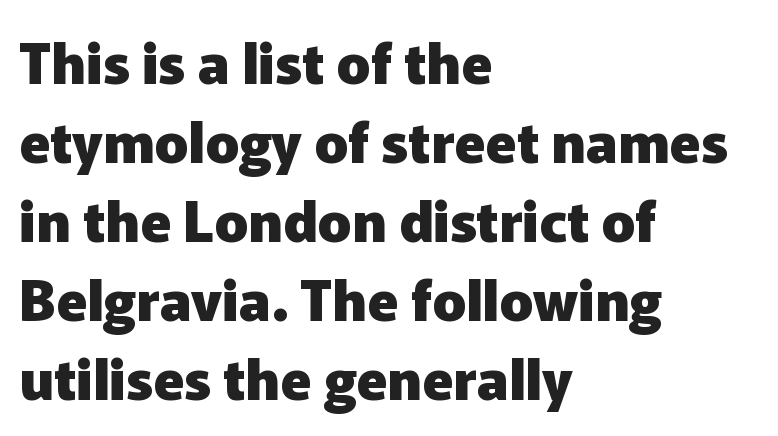
The image shows 56 px heavy sans-serif type, upright; set left-aligned, normal line spacing (1.41x), normal letter spacing, not underlined; low stroke contrast and a medium x-height.
